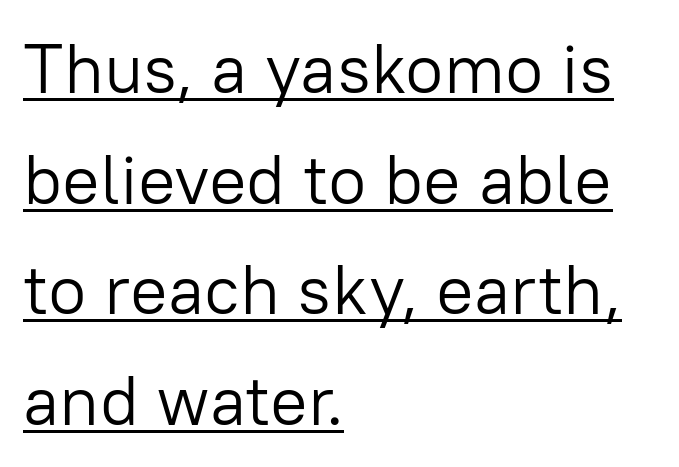
Q: Is the text bold? A: No.
Q: Is the text italic (slanted)? A: No, it is upright.
Q: Is the typeface a serif or a sans-serif typeface? A: Sans-serif.
Q: Is the text underlined? A: Yes.
Q: How is the paragraph aligned? A: Left-aligned.
Q: Is the spacing between letters normal or unusually wide? A: Normal.
Q: Is the spacing between lines tight, normal or loose? A: Normal.
Q: Width (condensed, normal, or wide)? A: Normal.
Q: Stroke contrast? A: Low.
Q: x-height? A: Medium.
Q: Monospaced? A: No.
